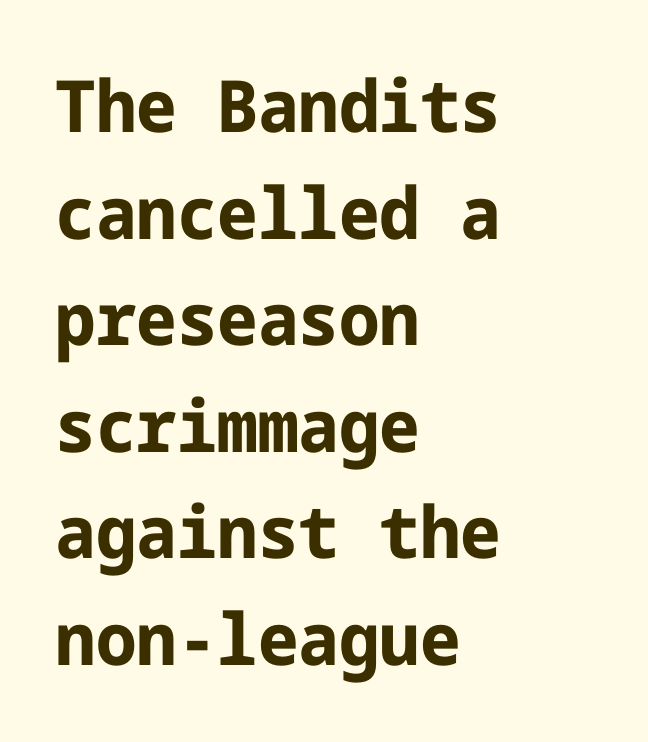
The rendering anchors every line to the left-hand side. Does the type have serifs? No, each stem ends abruptly. Descenders are the only things crossing below the line. Compared with an ordinary text face, these strokes are far heavier — a full bold.
